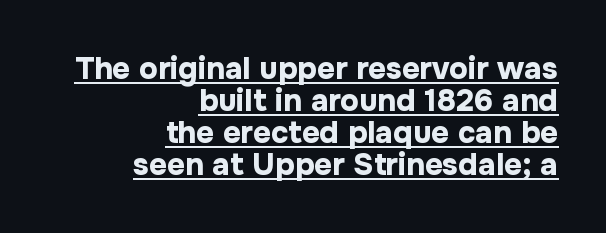
The image shows 31 px bold sans-serif type, upright; set right-aligned, tight line spacing (1.03x), normal letter spacing, underlined; low stroke contrast and a medium x-height.
